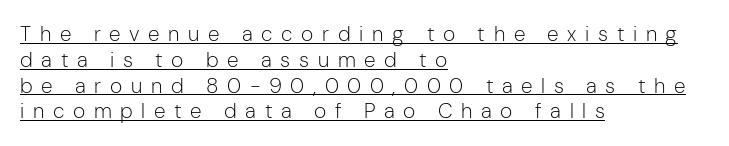
Compared with typical body copy, the letter spacing here is much looser. The typography opts for an upright posture over an oblique one. Alignment: flush left. The passage shown is underscored from start to finish. Summary of weight: not heavy and not bold.
